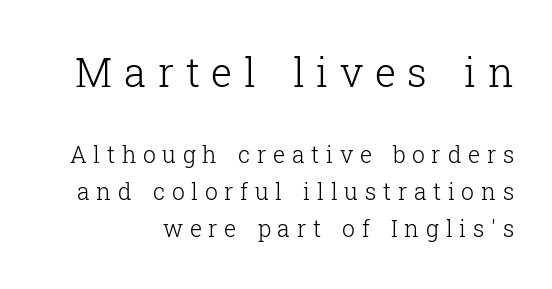
{"serif": "yes", "italic": "no", "bold": "no", "weight": "light", "width": "normal", "stroke_contrast": "low", "x_height": "medium", "monospaced": "no", "underline": "no", "align": "right", "line_spacing": "normal", "line_spacing_ratio": 1.6, "letter_spacing": "wide", "letter_spacing_em": 0.29, "larger_block": "first", "size_ratio": 1.74, "glyph_px": 40}
